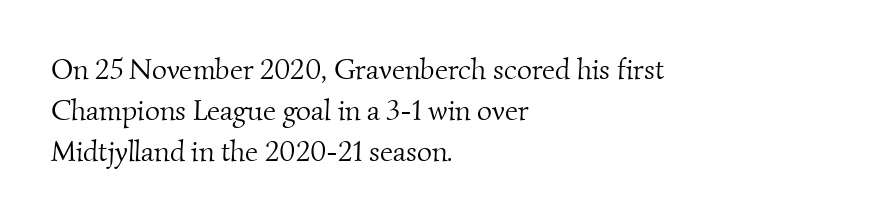
Is the block centered? No — it sits flush against the left margin. Rule under the text: the space is simply empty. Here the designer chose a conventional face with non-uniform glyph widths. Weight class: somewhere from thin through regular.
